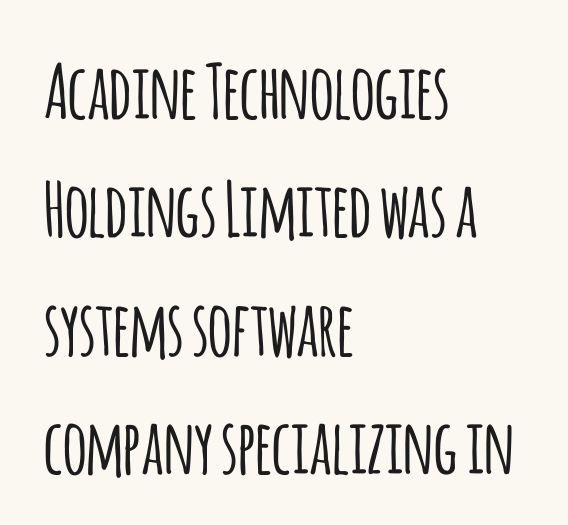
Designer's note — italics off, roman on. The characters display no serif detailing; their extremities are plain. Rows of type keep a routine distance in the vertical direction. The paragraph has a hard left edge and a soft right edge. Is this a fixed-width face? No — the glyphs have proportional, varying widths. Just letters on the line, the space beneath them empty.
